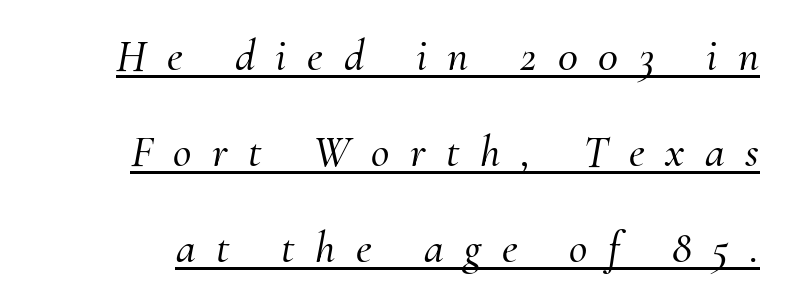
Q: Is the text italic (slanted)? A: Yes, it leans right by about 10 degrees.
Q: Is the typeface a serif or a sans-serif typeface? A: Serif.
Q: Is the text underlined? A: Yes.
Q: Is the spacing between letters normal or unusually wide? A: Unusually wide.
Q: Is the spacing between lines tight, normal or loose? A: Loose.
Q: Width (condensed, normal, or wide)? A: Normal.
Q: Stroke contrast? A: Medium.
Q: x-height? A: Small.
Q: Monospaced? A: No.
